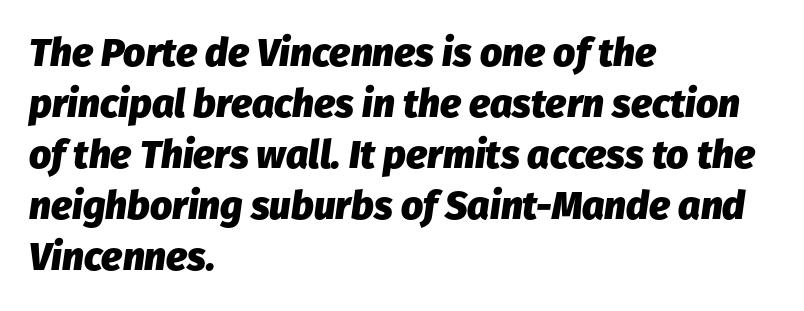
The zone under the glyphs is completely vacant. These lines keep a tight, regular rhythm from letter to letter. The specimen reads as italic at a glance. A typesetter would call this proportional, since set widths differ per character.
